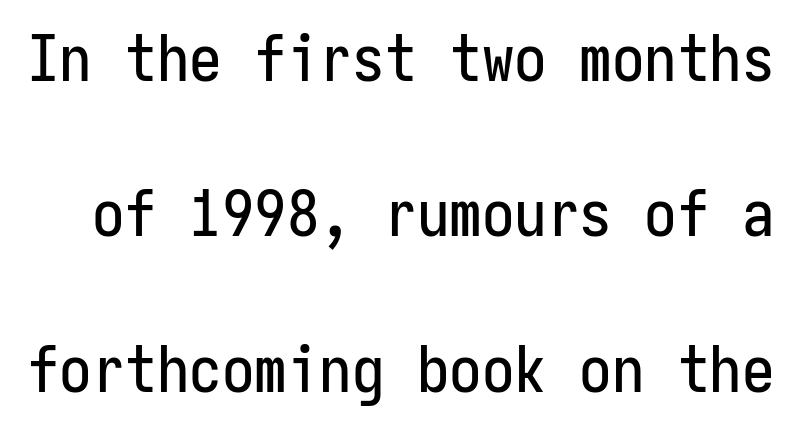
Font category for this specimen: sans-serif. Do the characters align in a grid? Yes, the font is monospaced. This sample uses an upright cut, with every glyph sitting square on the baseline. The vertical gap from one line to the next is large. Descender tails drop into unmarked territory.
